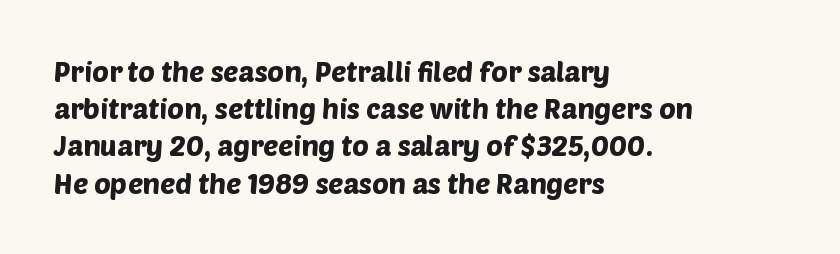
Q: Is the typeface a serif or a sans-serif typeface? A: Sans-serif.
Q: Is the text underlined? A: No.
Q: How is the paragraph aligned? A: Left-aligned.
Q: Is the spacing between letters normal or unusually wide? A: Normal.
Q: Is the spacing between lines tight, normal or loose? A: Normal.
Q: Width (condensed, normal, or wide)? A: Normal.
Q: Stroke contrast? A: Low.
Q: x-height? A: Large.
Q: Monospaced? A: No.
